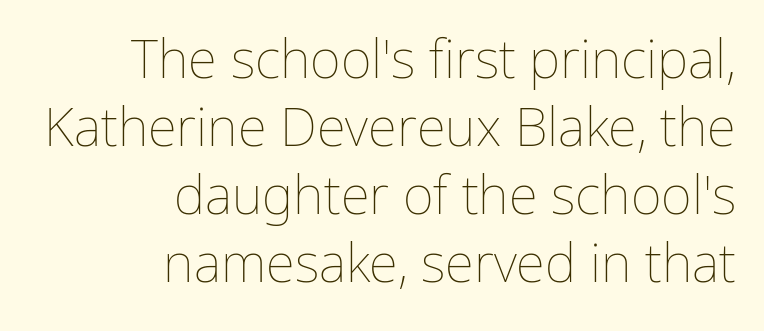
The image shows 53 px thin type, upright; set right-aligned, normal line spacing (1.28x), normal letter spacing, not underlined; low stroke contrast and a medium x-height.
